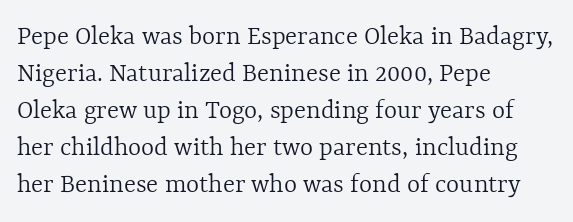
Q: Is the text bold? A: No.
Q: Is the text italic (slanted)? A: No, it is upright.
Q: Is the text underlined? A: No.
Q: How is the paragraph aligned? A: Left-aligned.
Q: Is the spacing between letters normal or unusually wide? A: Normal.
Q: Is the spacing between lines tight, normal or loose? A: Normal.
Q: Width (condensed, normal, or wide)? A: Normal.
Q: x-height? A: Medium.
Q: Monospaced? A: No.
